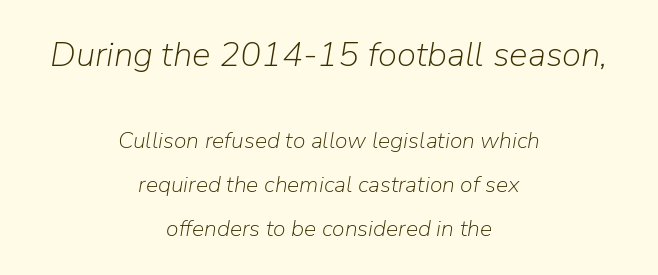
The image shows 35 px light type, italic (leaning right); set centered, loose line spacing (1.9x), normal letter spacing, not underlined; the first (top) block is 1.52x larger; low stroke contrast and a medium x-height.
